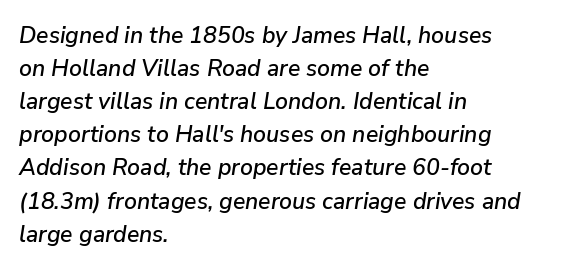
Q: Is the text italic (slanted)? A: Yes, it leans right by about 9 degrees.
Q: Is the text underlined? A: No.
Q: How is the paragraph aligned? A: Left-aligned.
Q: Is the spacing between letters normal or unusually wide? A: Normal.
Q: Is the spacing between lines tight, normal or loose? A: Normal.
